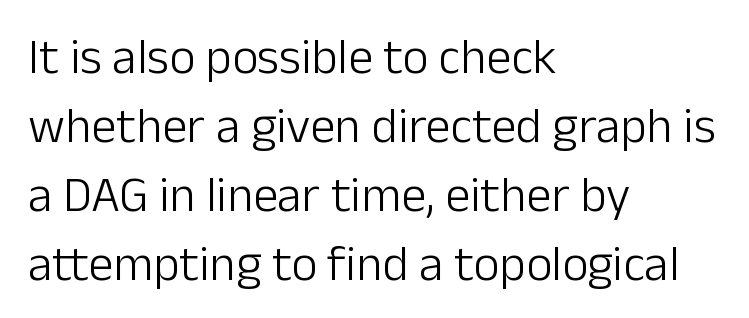
Line beginnings align vertically; line endings do not. Upright lettering throughout. Successive baselines arrive at the customary interval. This sample uses plain, unmodified letter spacing.
